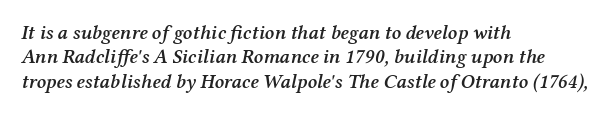
{"italic": "yes", "lean": "right", "slant_degrees": 12, "bold": "semi", "underline": "no", "align": "left", "line_spacing_ratio": 1.22, "letter_spacing": "normal", "letter_spacing_em": 0.0, "glyph_px": 20}
